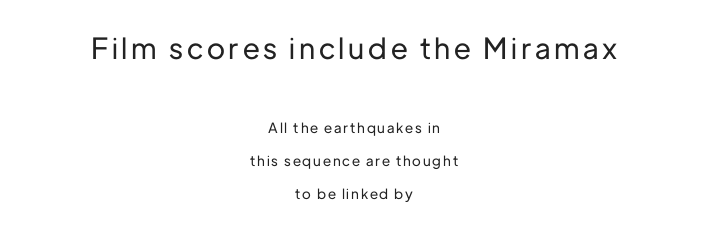
Q: Is the text italic (slanted)? A: No, it is upright.
Q: Is the typeface a serif or a sans-serif typeface? A: Sans-serif.
Q: Is the text underlined? A: No.
Q: How is the paragraph aligned? A: Centered.
Q: Is the spacing between lines tight, normal or loose? A: Loose.
Q: Which block of text is set in a larger size, the first (top) or the second (bottom)? A: The first (top) one.
Q: Width (condensed, normal, or wide)? A: Normal.
Q: Stroke contrast? A: Low.
Q: x-height? A: Medium.
Q: Monospaced? A: No.
